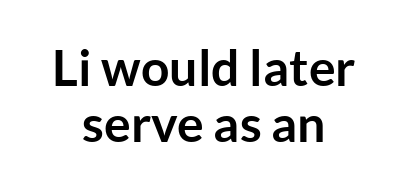
This sample is center-justified, so both line endings float freely. Is there much room between lines? No — they nearly touch. This is sans-serif lettering, the kind often seen on screens and signage. Characters follow at the spacing the type designer built in. Lines of text with bare space underneath.
